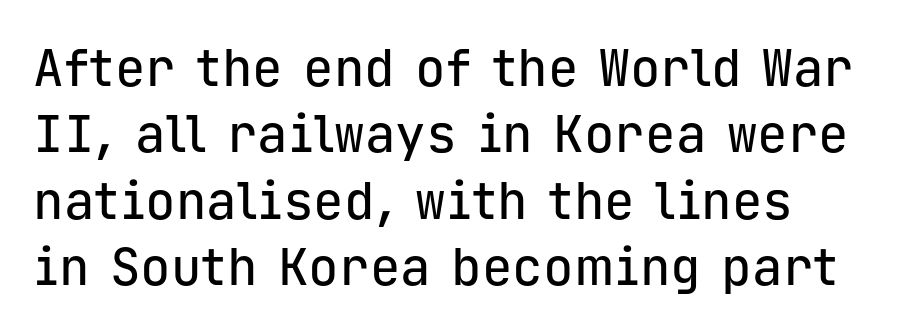
Q: Is the text italic (slanted)? A: No, it is upright.
Q: Is the typeface a serif or a sans-serif typeface? A: Sans-serif.
Q: Is the text underlined? A: No.
Q: Is the spacing between letters normal or unusually wide? A: Normal.
Q: Is the spacing between lines tight, normal or loose? A: Normal.
Q: Width (condensed, normal, or wide)? A: Normal.
Q: Stroke contrast? A: Low.
Q: x-height? A: Medium.
Q: Monospaced? A: Yes.
